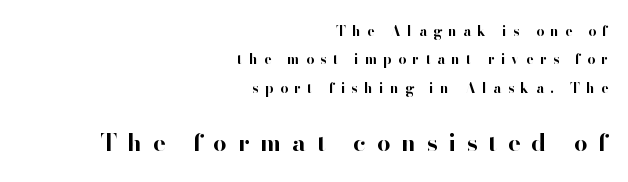
The image shows 24 px bold type, upright; set right-aligned, loose line spacing (2.03x), unusually wide letter spacing (+0.45 em), not underlined; the second (bottom) block is 1.71x larger.
